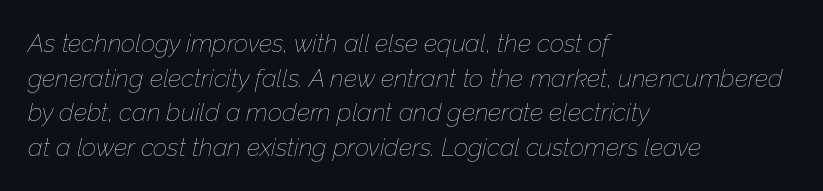
The image shows 25 px text type, italic (leaning right); set left-aligned, normal line spacing (1.39x), normal letter spacing, not underlined.
